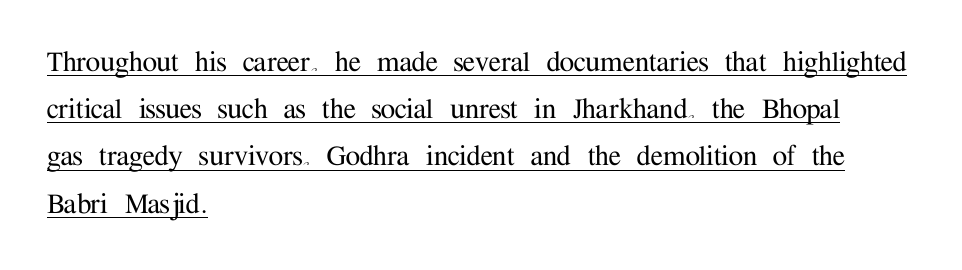
The image shows 33 px serif type, upright; set left-aligned, normal line spacing (1.43x), normal letter spacing, underlined; medium stroke contrast and a medium x-height.
